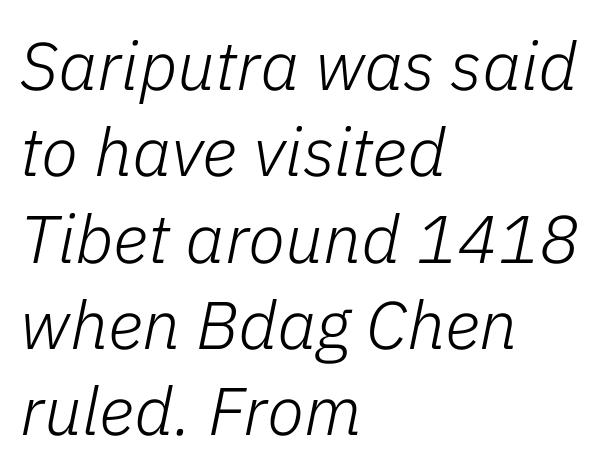
Q: Is the text bold? A: No.
Q: Is the text italic (slanted)? A: Yes, it leans right by about 11 degrees.
Q: Is the text underlined? A: No.
Q: How is the paragraph aligned? A: Left-aligned.
Q: Is the spacing between letters normal or unusually wide? A: Normal.
Q: Is the spacing between lines tight, normal or loose? A: Normal.
Q: Width (condensed, normal, or wide)? A: Normal.
Q: Stroke contrast? A: Low.
Q: x-height? A: Medium.
Q: Monospaced? A: No.
